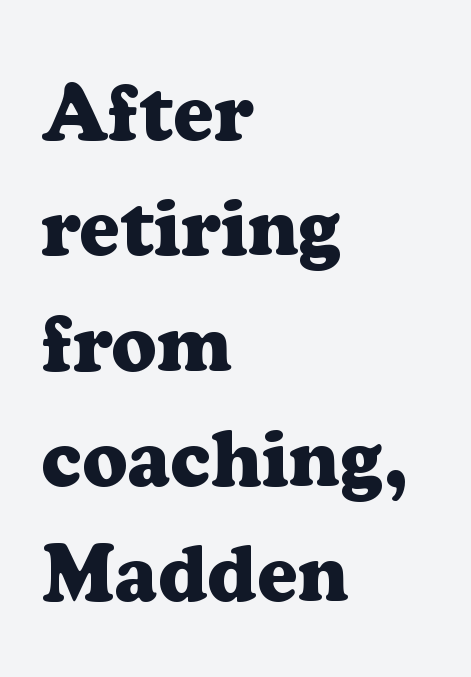
The image shows 79 px heavy serif type, upright; set left-aligned, normal line spacing (1.46x), normal letter spacing, not underlined; low stroke contrast and a medium x-height.
